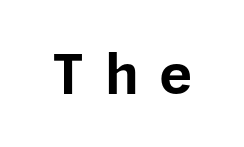
The image shows 55 px bold sans-serif type, upright; set unusually wide letter spacing (+0.37 em), not underlined; low stroke contrast and a medium x-height.
